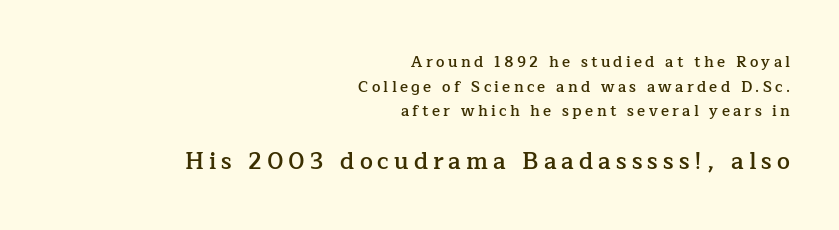
Q: Is the text bold? A: Semi-bold.
Q: Is the text italic (slanted)? A: No, it is upright.
Q: Is the text underlined? A: No.
Q: How is the paragraph aligned? A: Right-aligned.
Q: Is the spacing between letters normal or unusually wide? A: Unusually wide.
Q: Is the spacing between lines tight, normal or loose? A: Normal.
Q: Which block of text is set in a larger size, the first (top) or the second (bottom)? A: The second (bottom) one.
